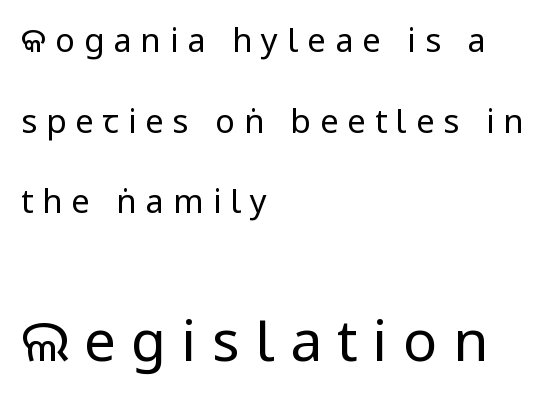
In terms of letterspacing, this is a distinctly airy, spread setting. Look at the glyph heights: the lower group is clearly the bigger setting. Classification — sans serif. A typesetter would mark this as roman, not italic. These lines stand farther apart than default settings would place them.
